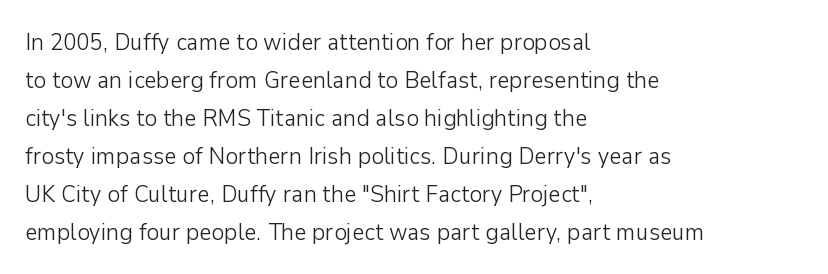
The image shows 24 px text type, upright; set left-aligned, normal line spacing (1.58x), normal letter spacing, not underlined.
